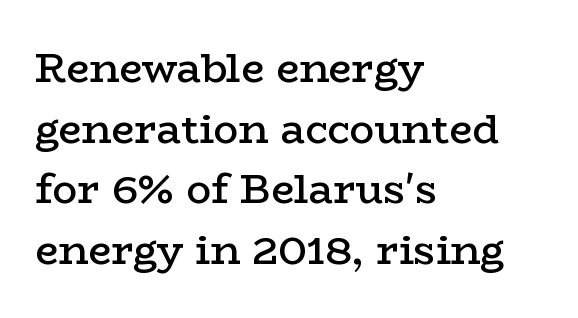
The image shows 41 px semibold, wide serif type, upright; set left-aligned, normal line spacing (1.48x), normal letter spacing, not underlined; low stroke contrast and a medium x-height.
